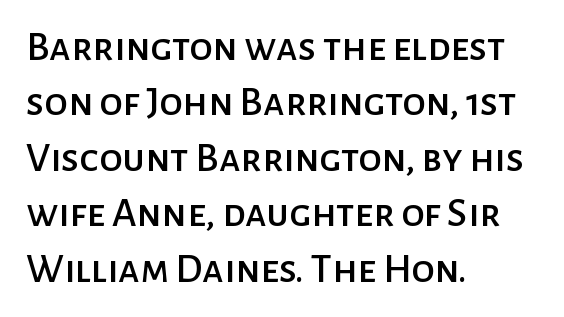
Nothing unusual about the tracking: characters are spaced as the font intends. Bare-footed words on every line. I'd call this a sans setting — the letters go barefoot. Left-aligned paragraph, ragged on the right. The lines sit at an ordinary, default distance from one another.
